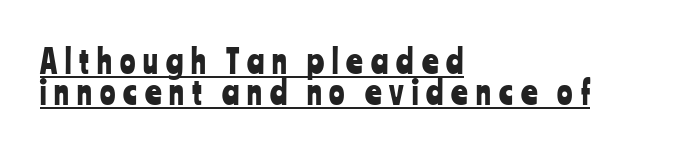
The image shows 32 px condensed sans-serif type, upright; set left-aligned, tight line spacing (0.96x), unusually wide letter spacing (+0.25 em), underlined; low stroke contrast and a medium x-height.
